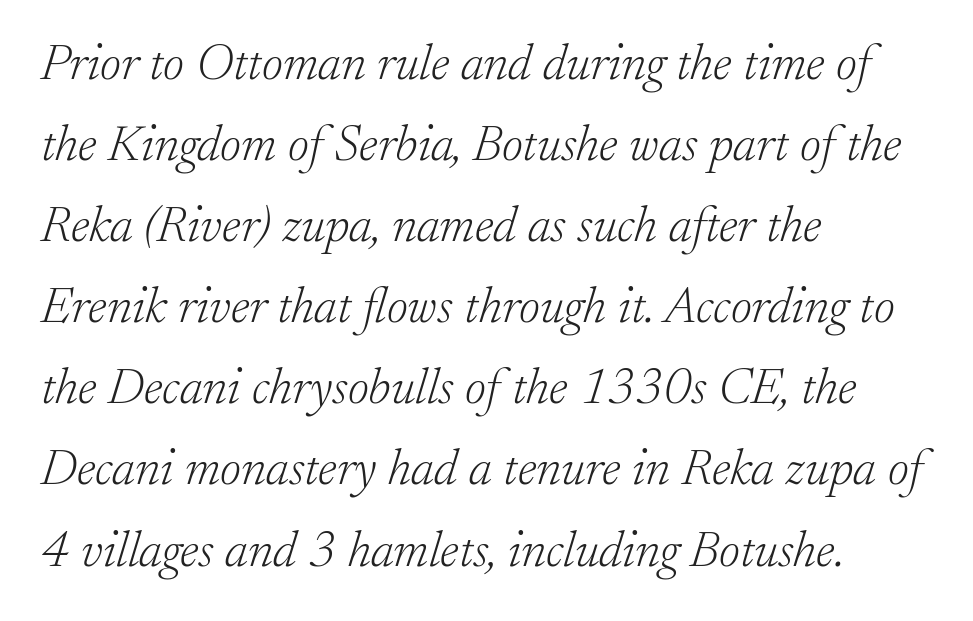
{"serif": "yes", "italic": "yes", "lean": "right", "slant_degrees": 17, "bold": "no", "weight": "light", "width": "normal", "stroke_contrast": "low", "x_height": "small", "monospaced": "no", "underline": "no", "align": "left", "line_spacing": "normal", "line_spacing_ratio": 1.59, "letter_spacing": "normal", "letter_spacing_em": 0.0, "glyph_px": 51}
